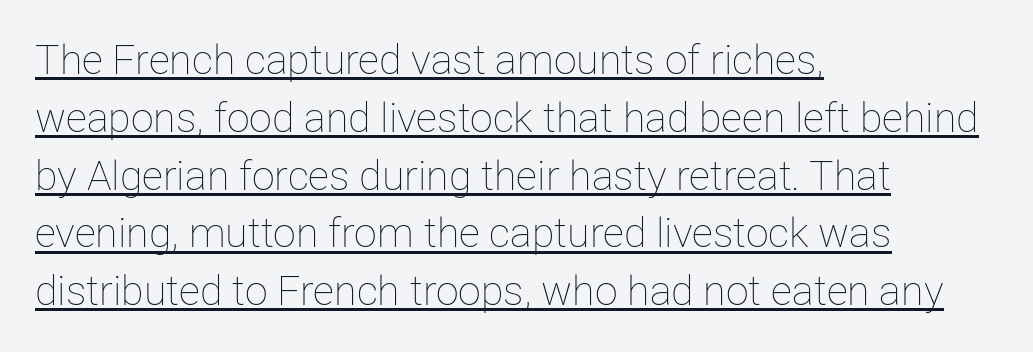
The image shows 41 px thin type, upright; set left-aligned, normal line spacing (1.41x), normal letter spacing, underlined; low stroke contrast and a medium x-height.
